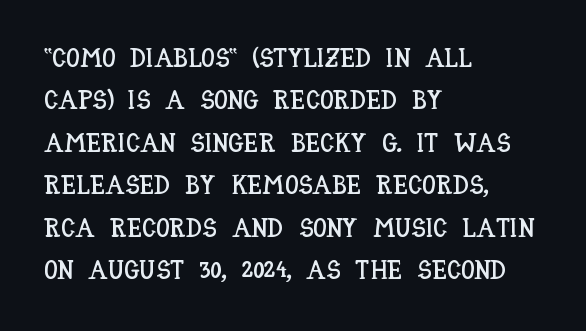
Q: Is the text italic (slanted)? A: No, it is upright.
Q: Is the text underlined? A: No.
Q: How is the paragraph aligned? A: Left-aligned.
Q: Is the spacing between letters normal or unusually wide? A: Normal.
Q: Is the spacing between lines tight, normal or loose? A: Normal.
